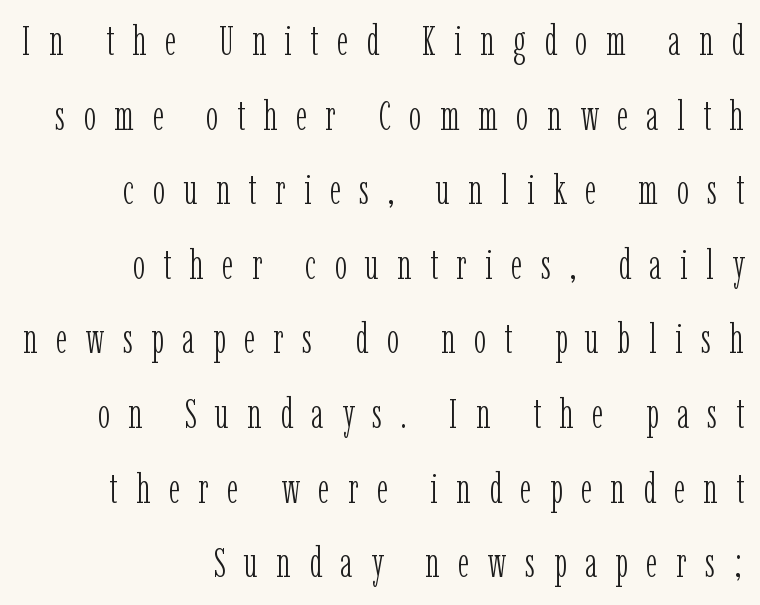
A light-to-regular cut is what we see here. The lines in this sample share a right terminus and differ only in where they begin. Italic? Not at all — the glyphs are vertical. Is the letter spacing exaggerated? Yes — the characters are pushed far apart.
